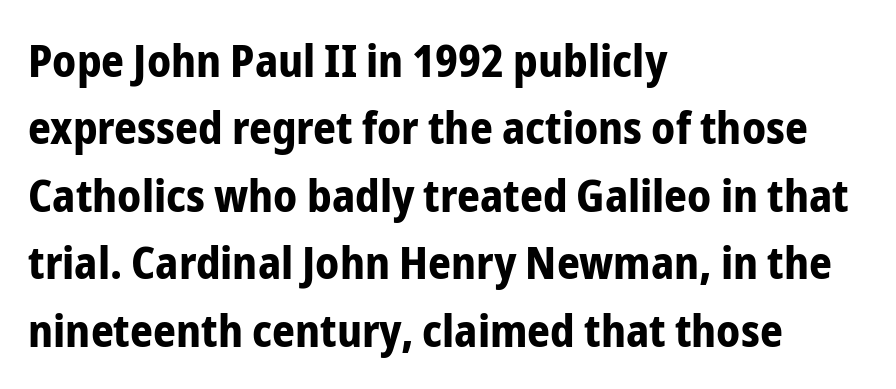
Any mark beneath the type? The region is blank. Weight: bold. These lines stack with their left ends in a neat column. Look at the bottom of the vertical strokes: they stop flat, with no serifs.
